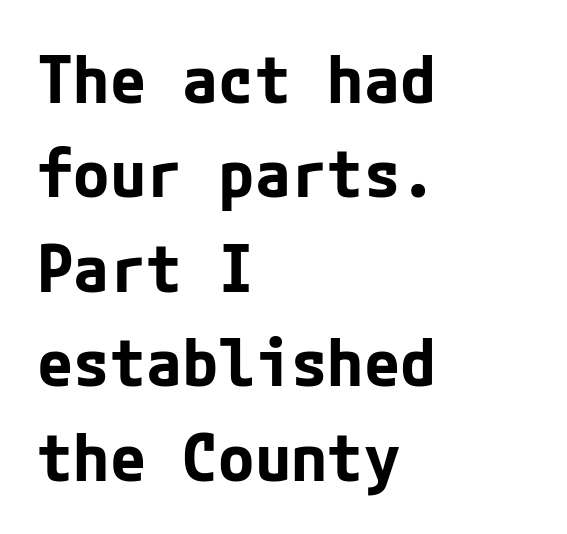
Horizontal alignment here is leftward, the default for most running prose. These lines were composed using upright roman letters. Heft: maximum for text — a bold. This sample uses a sans-serif face. The foot of each line stays bare and open.
